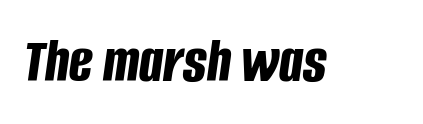
Beneath every word, the page is bare. Style check: oblique. The rendering uses natural spacing where letterforms have individual widths. Does extra space separate the letters? No, they use regular spacing. Does the weight exceed regular? Yes, all the way to bold.
